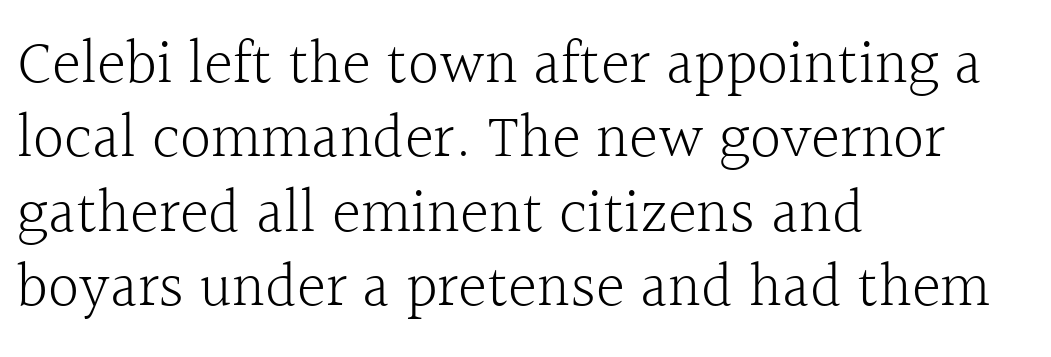
{"serif": "yes", "italic": "no", "bold": "no", "weight": "light", "width": "normal", "x_height": "medium", "monospaced": "no", "underline": "no", "align": "left", "line_spacing_ratio": 1.2, "letter_spacing": "normal", "letter_spacing_em": 0.0, "glyph_px": 62}
